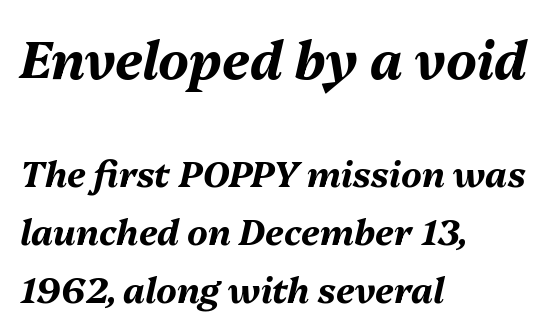
{"italic": "yes", "lean": "right", "slant_degrees": 13, "bold": "yes", "weight": "bold", "width": "normal", "stroke_contrast": "medium", "x_height": "medium", "monospaced": "no", "underline": "no", "align": "left", "line_spacing": "normal", "line_spacing_ratio": 1.65, "letter_spacing": "normal", "letter_spacing_em": 0.0, "larger_block": "first", "size_ratio": 1.49, "glyph_px": 52}
